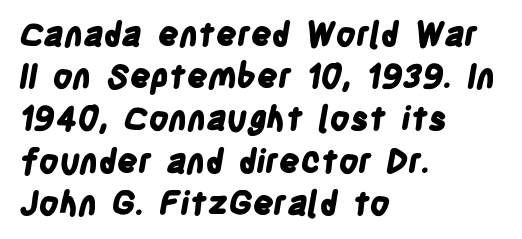
The image shows 33 px bold, condensed sans-serif type; set left-aligned, normal line spacing (1.28x), normal letter spacing, not underlined; low stroke contrast and a large x-height.
